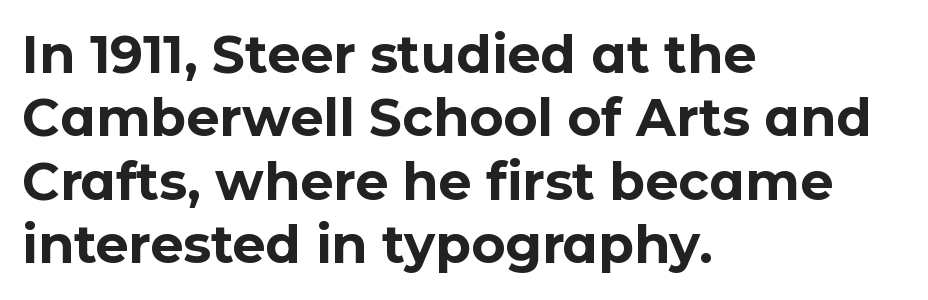
Q: Is the text bold? A: Yes.
Q: Is the text italic (slanted)? A: No, it is upright.
Q: Is the typeface a serif or a sans-serif typeface? A: Sans-serif.
Q: Is the text underlined? A: No.
Q: How is the paragraph aligned? A: Left-aligned.
Q: Is the spacing between letters normal or unusually wide? A: Normal.
Q: Width (condensed, normal, or wide)? A: Normal.
Q: Stroke contrast? A: Low.
Q: x-height? A: Medium.
Q: Monospaced? A: No.
